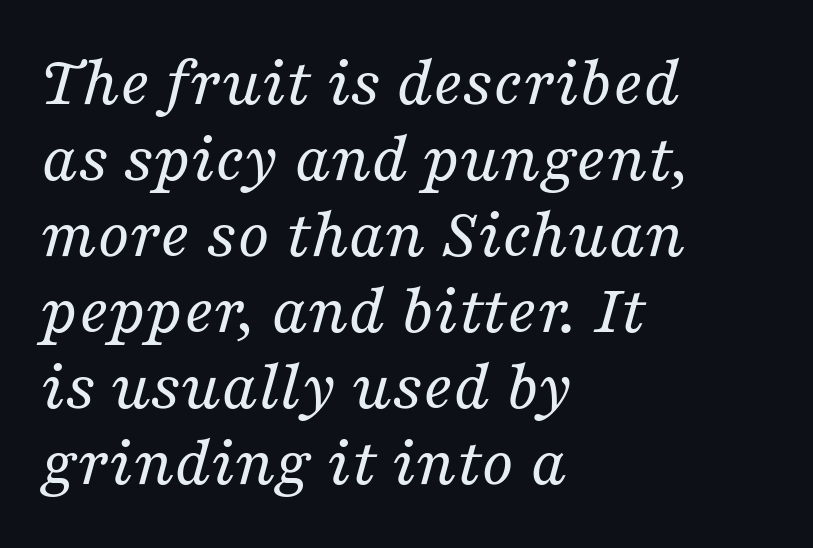
{"serif": "yes", "italic": "yes", "lean": "right", "slant_degrees": 16, "bold": "no", "weight": "regular", "width": "normal", "stroke_contrast": "medium", "x_height": "medium", "monospaced": "no", "underline": "no", "align": "left", "line_spacing": "tight", "line_spacing_ratio": 1.07, "letter_spacing": "normal", "letter_spacing_em": 0.0, "glyph_px": 71}
